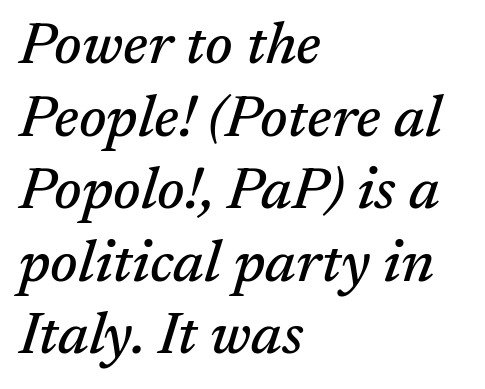
The image shows 59 px serif type, italic (leaning right); set left-aligned, line spacing 1.23x, normal letter spacing, not underlined; medium stroke contrast and a medium x-height.
